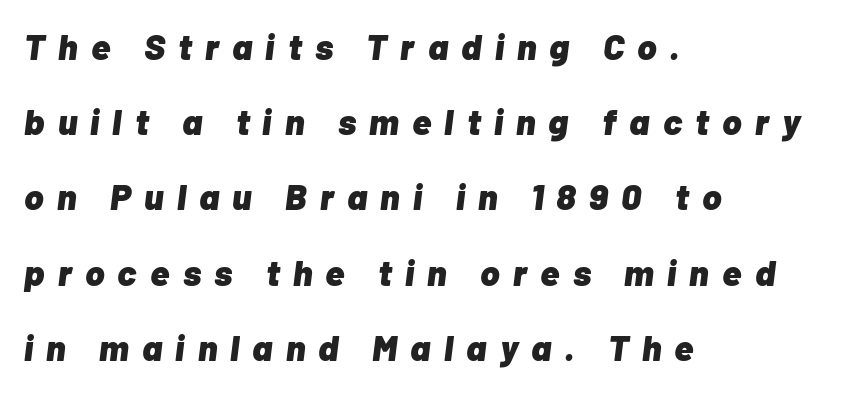
The passage shown is emphatically bold. The foot of each line stays bare and open. Notice how the passage keeps a crisp vertical edge on the left only. Yep, that's italic — everything's leaning. The rendering inserts visible extra space after every character. Spacing verdict: proportional, widths tailored to each character.
